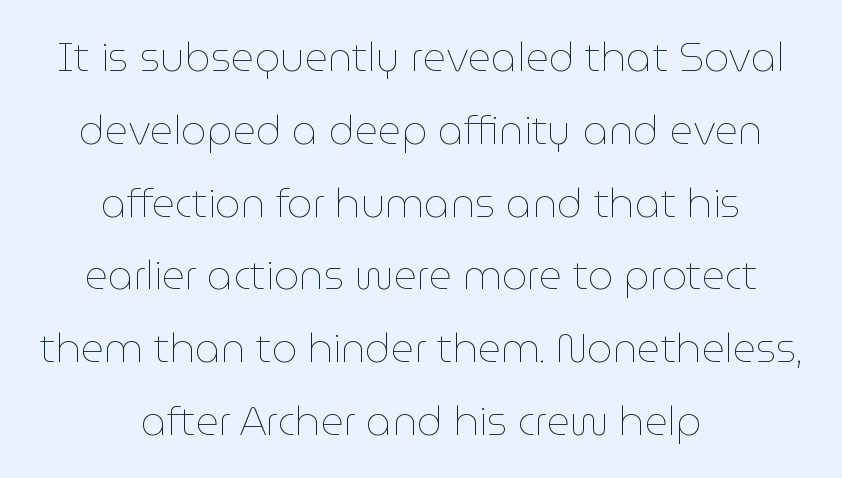
The image shows 40 px thin type, upright; set centered, line spacing 1.82x, normal letter spacing, not underlined; low stroke contrast and a medium x-height.
